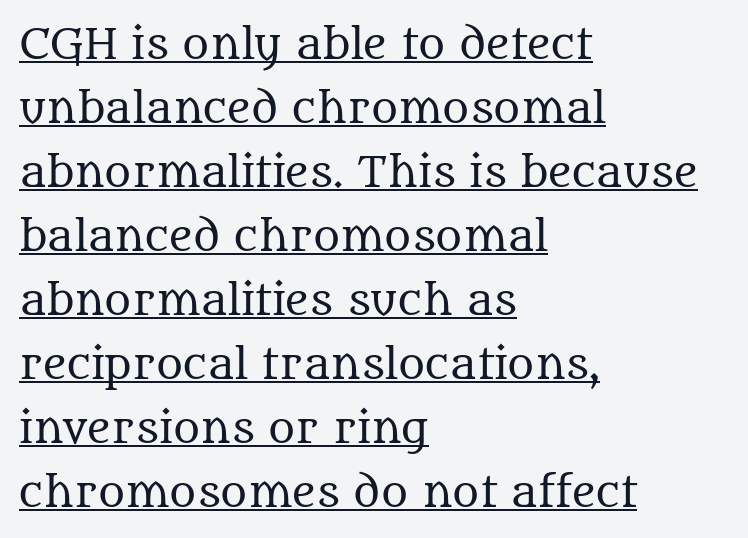
{"serif": "yes", "italic": "no", "bold": "no", "weight": "regular", "width": "normal", "stroke_contrast": "medium", "x_height": "large", "monospaced": "no", "underline": "yes", "align": "left", "line_spacing": "normal", "line_spacing_ratio": 1.56, "letter_spacing": "normal", "letter_spacing_em": 0.0, "glyph_px": 41}
